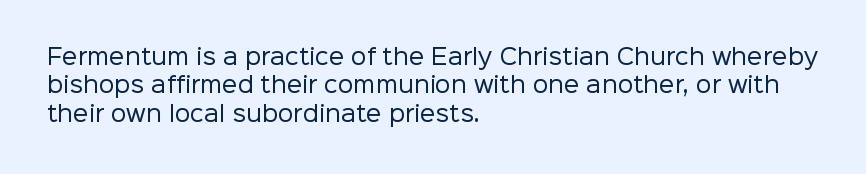
{"italic": "no", "bold": "no", "underline": "no", "align": "left", "line_spacing": "normal", "line_spacing_ratio": 1.29, "letter_spacing": "normal", "letter_spacing_em": 0.0, "glyph_px": 22}
